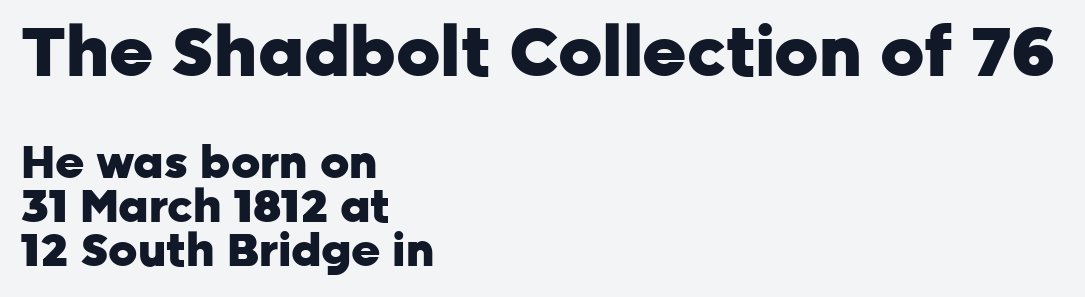
The image shows 68 px heavy sans-serif type, upright; set left-aligned, tight line spacing (0.98x), normal letter spacing, not underlined; the first (top) block is 1.51x larger; low stroke contrast and a medium x-height.
